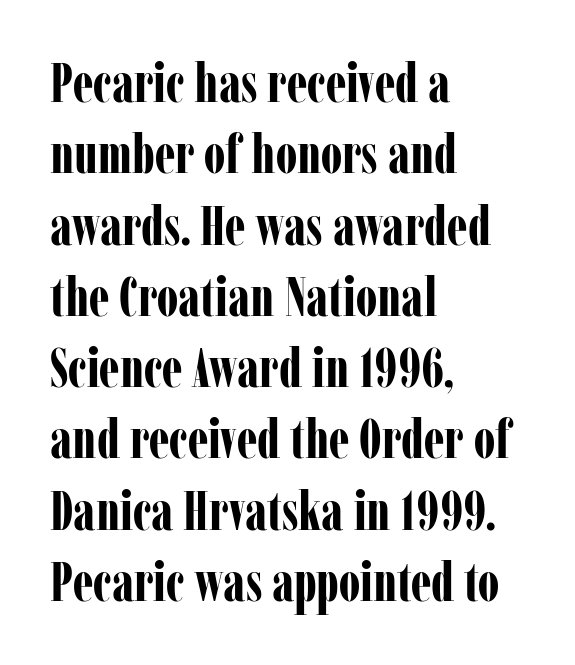
The image shows 54 px bold, condensed serif type, upright; set left-aligned, normal line spacing (1.32x), normal letter spacing, not underlined; low stroke contrast and a medium x-height.
